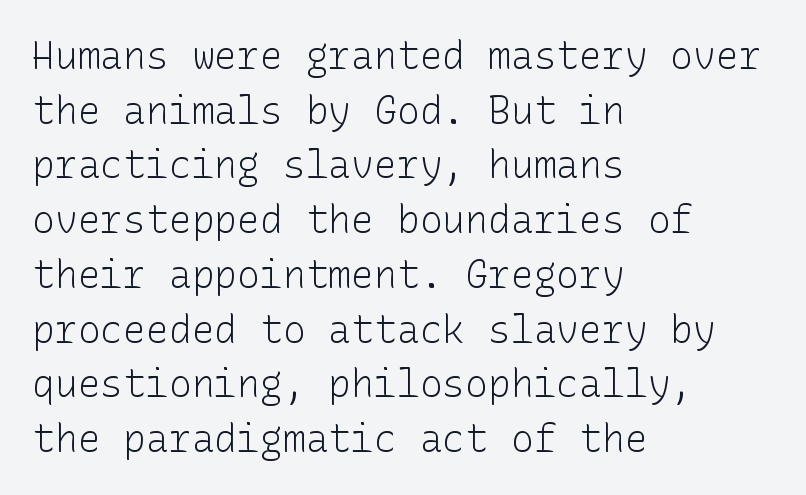
{"serif": "no", "italic": "no", "bold": "no", "weight": "light", "width": "normal", "stroke_contrast": "low", "x_height": "medium", "underline": "no", "align": "left", "line_spacing": "normal", "line_spacing_ratio": 1.44, "letter_spacing": "normal", "letter_spacing_em": 0.0, "glyph_px": 38}
